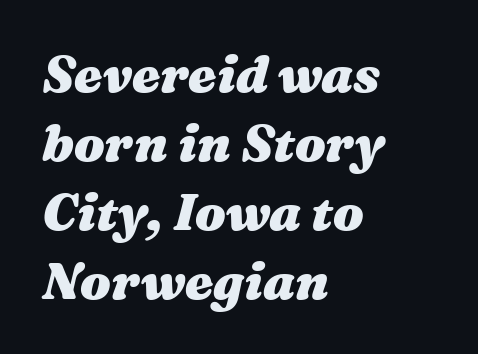
The image shows 51 px heavy, wide type, italic (leaning right); set left-aligned, normal line spacing (1.35x), normal letter spacing, not underlined; medium stroke contrast and a medium x-height.
